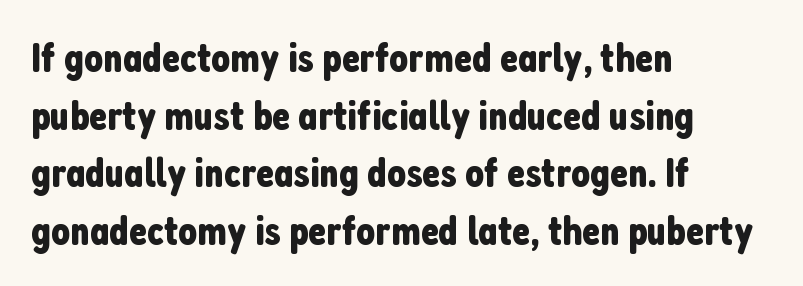
The block of text has a typical density, with ordinary space between rows. Tracking value appears to be zero — textbook default spacing. Serifs: no, the terminals of the letterforms are clean. No word sits above an underline. In terms of posture, this sample is upright.
